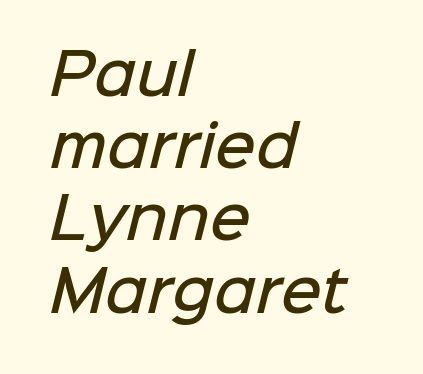
Q: Is the text bold? A: Semi-bold.
Q: Is the typeface a serif or a sans-serif typeface? A: Sans-serif.
Q: Is the text underlined? A: No.
Q: How is the paragraph aligned? A: Left-aligned.
Q: Is the spacing between letters normal or unusually wide? A: Normal.
Q: Is the spacing between lines tight, normal or loose? A: Normal.
Q: Width (condensed, normal, or wide)? A: Normal.
Q: Stroke contrast? A: Low.
Q: x-height? A: Medium.
Q: Monospaced? A: No.
